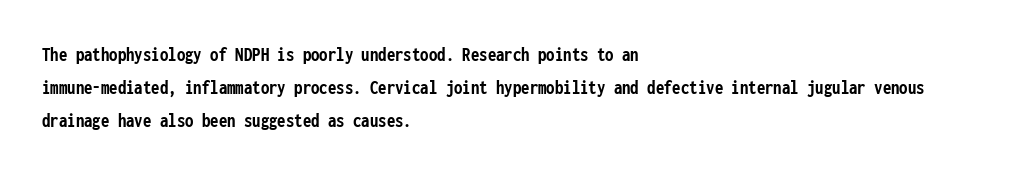
{"italic": "no", "bold": "yes", "underline": "no", "align": "left", "line_spacing": "normal", "line_spacing_ratio": 1.56, "letter_spacing": "normal", "letter_spacing_em": 0.0, "glyph_px": 21}
